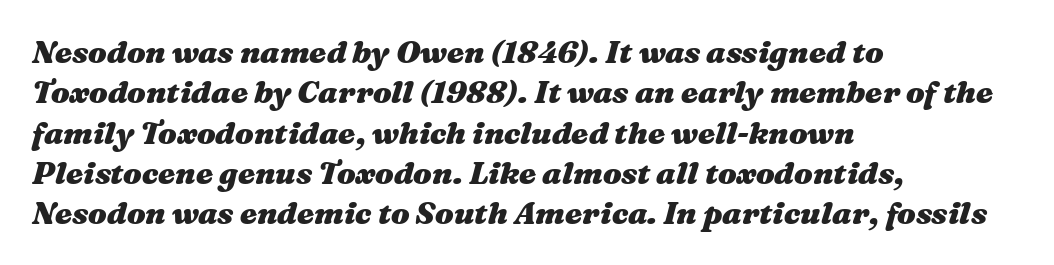
Left-aligned paragraph, ragged on the right. Clear beneath every line of the passage. Weight: bold. The letters advance in unequal steps, a hallmark of proportional type.
